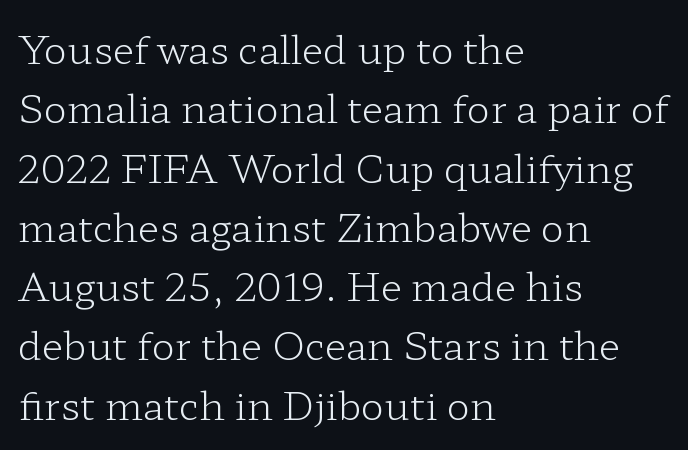
The face used here is seriffed, in the tradition of book romans. Caption: face not bold, strokes unweighted. Alignment: flush left. There is no visible air inserted between adjacent glyphs. Each new line begins a customary step beneath the previous one. The passage shown is typed in a proportional face where columns would drift.
